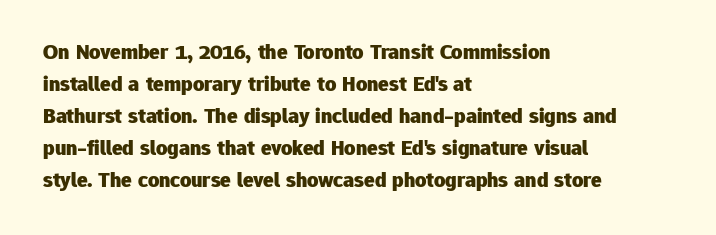
The image shows 22 px bold type, upright; set left-aligned, normal line spacing (1.45x), normal letter spacing, not underlined.
